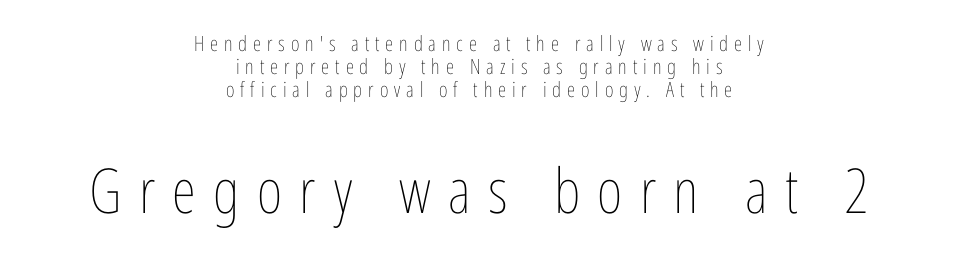
Q: Is the text bold? A: No.
Q: Is the text italic (slanted)? A: No, it is upright.
Q: Is the text underlined? A: No.
Q: How is the paragraph aligned? A: Centered.
Q: Is the spacing between letters normal or unusually wide? A: Unusually wide.
Q: Is the spacing between lines tight, normal or loose? A: Tight.
Q: Which block of text is set in a larger size, the first (top) or the second (bottom)? A: The second (bottom) one.
Q: Width (condensed, normal, or wide)? A: Condensed.
Q: Stroke contrast? A: Low.
Q: x-height? A: Medium.
Q: Monospaced? A: No.
